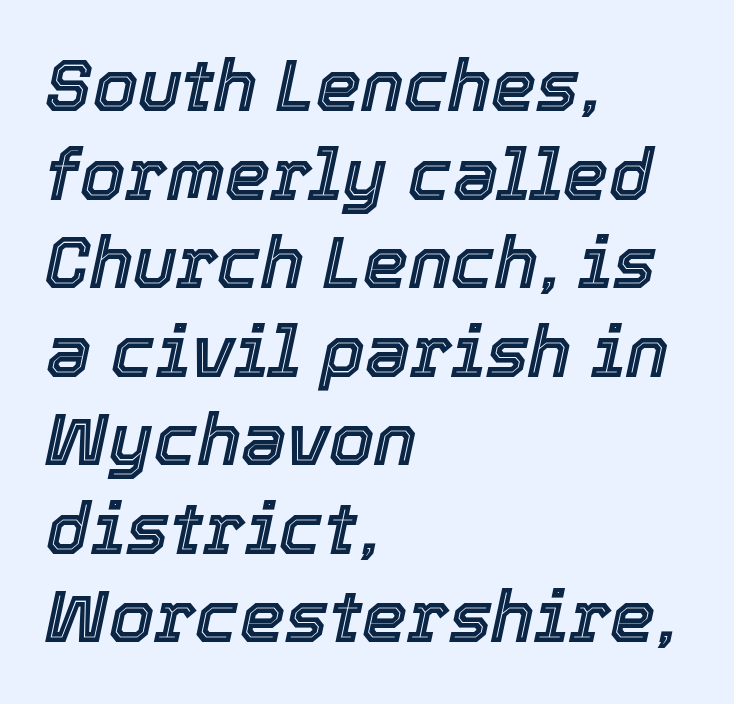
Q: Is the text italic (slanted)? A: Yes, it leans right by about 12 degrees.
Q: Is the text underlined? A: No.
Q: How is the paragraph aligned? A: Left-aligned.
Q: Is the spacing between letters normal or unusually wide? A: Normal.
Q: Width (condensed, normal, or wide)? A: Normal.
Q: x-height? A: Medium.
Q: Monospaced? A: No.
